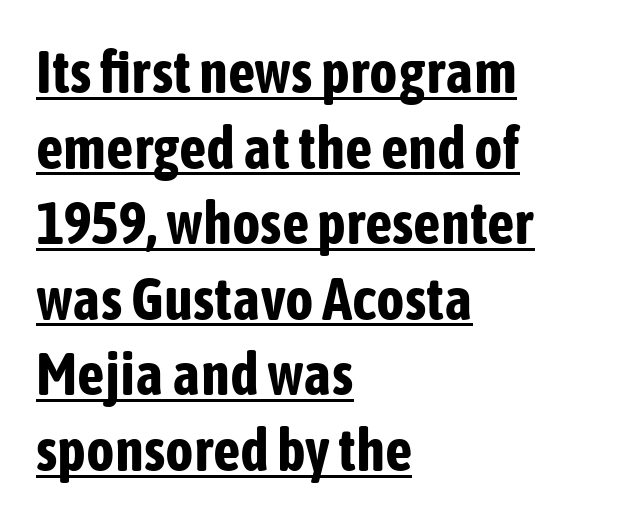
The image shows 60 px bold, condensed sans-serif type, upright; set left-aligned, normal line spacing (1.26x), normal letter spacing, underlined; low stroke contrast and a medium x-height.
